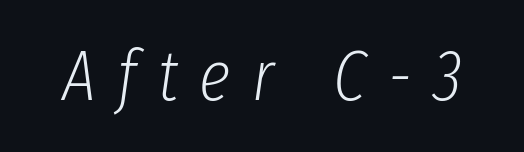
The image shows 72 px light, condensed type, italic (leaning right); set unusually wide letter spacing (+0.3 em), not underlined; low stroke contrast and a medium x-height.
